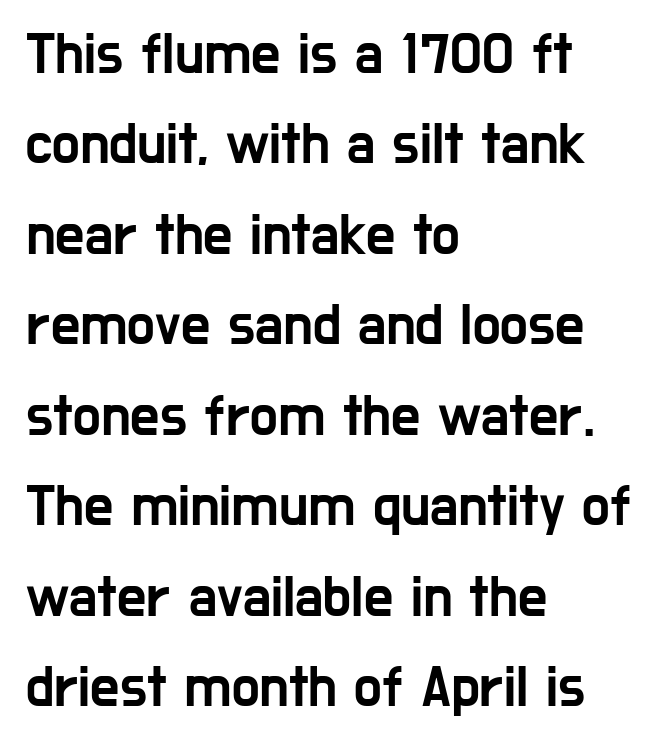
The area under the type is left untouched. The rendering anchors every line to the left-hand side. Nothing sits at the stroke ends, so this counts as sans-serif. You can tell it's not italic because the verticals are truly vertical. Do the characters align in a grid? No, the font is proportional. Each word holds together tightly as a unit, with standard inter-letter gaps.
